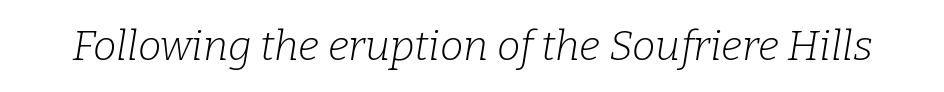
Q: Is the text bold? A: No.
Q: Is the text italic (slanted)? A: Yes, it leans right by about 9 degrees.
Q: Is the typeface a serif or a sans-serif typeface? A: Serif.
Q: Is the text underlined? A: No.
Q: Is the spacing between letters normal or unusually wide? A: Normal.
Q: Width (condensed, normal, or wide)? A: Normal.
Q: Stroke contrast? A: Low.
Q: x-height? A: Medium.
Q: Monospaced? A: No.
